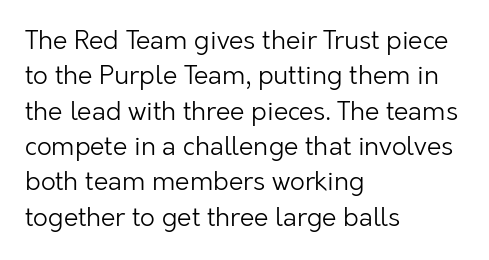
Vertically, the passage feels balanced, rows spaced as you'd expect. No italicization has been applied; the sample stays upright. A bare baseline throughout the passage. Think standard paragraph weight, or any step lighter than that.
